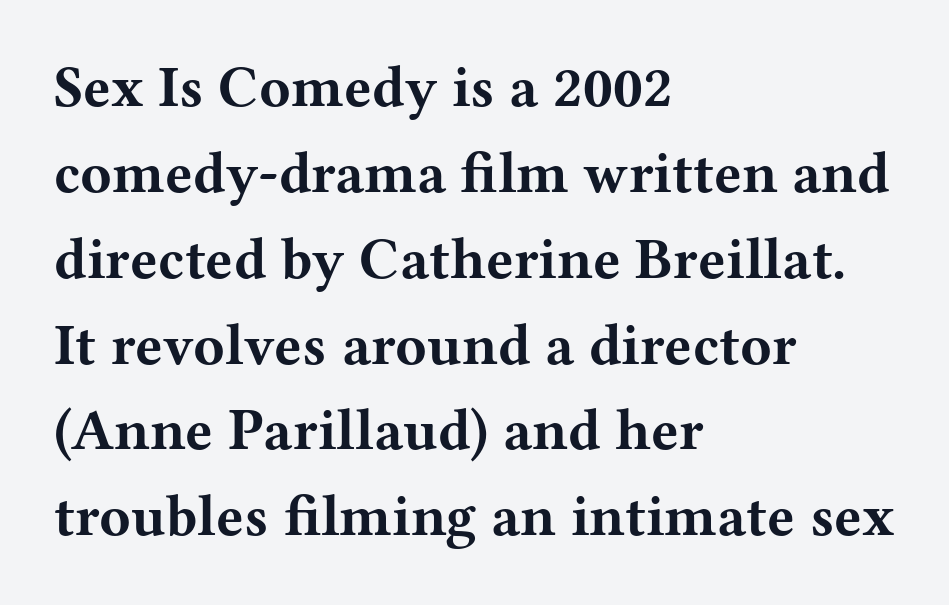
The image shows 58 px bold, wide serif type, upright; set left-aligned, normal line spacing (1.48x), normal letter spacing, not underlined; medium stroke contrast and a medium x-height.
